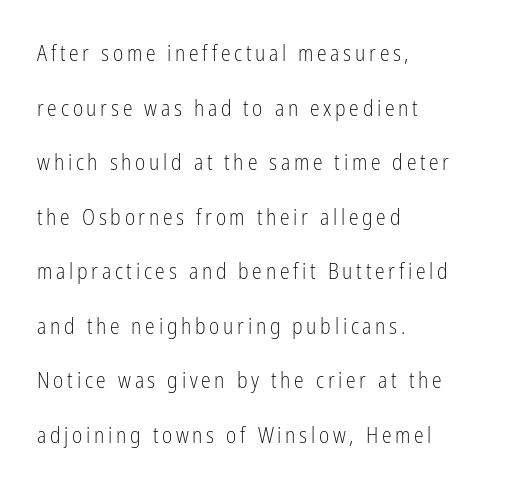
The image shows 22 px text type, upright; set left-aligned, loose line spacing (2.48x), not underlined.
